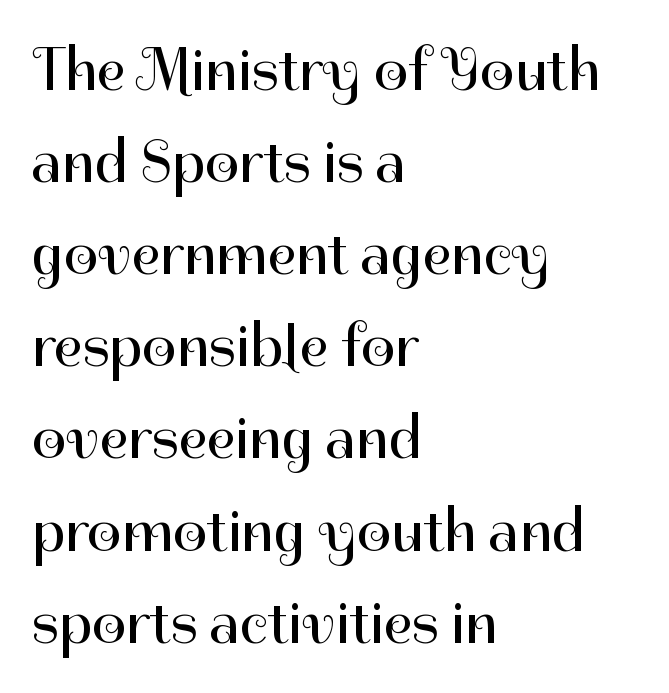
Q: Is the text bold? A: No.
Q: Is the text italic (slanted)? A: No, it is upright.
Q: Is the typeface a serif or a sans-serif typeface? A: Sans-serif.
Q: Is the text underlined? A: No.
Q: How is the paragraph aligned? A: Left-aligned.
Q: Is the spacing between letters normal or unusually wide? A: Normal.
Q: Is the spacing between lines tight, normal or loose? A: Normal.
Q: Width (condensed, normal, or wide)? A: Normal.
Q: Stroke contrast? A: High.
Q: x-height? A: Medium.
Q: Monospaced? A: No.
